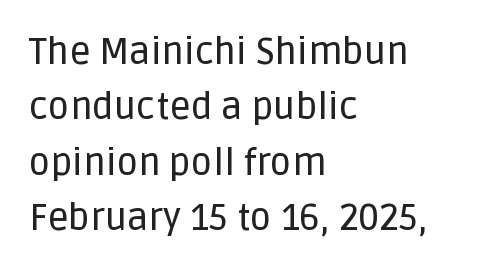
The image shows 37 px sans-serif type, upright; set left-aligned, normal line spacing (1.5x), normal letter spacing, not underlined; low stroke contrast and a large x-height.
